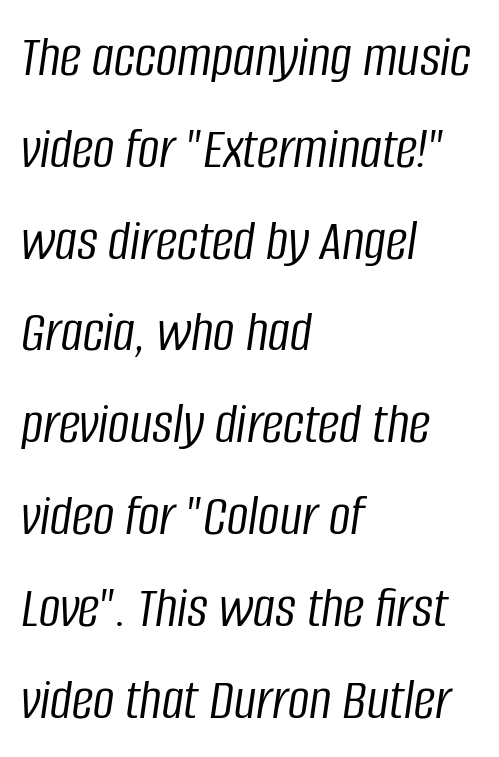
The image shows 60 px light, condensed type, italic (leaning right); set left-aligned, normal line spacing (1.53x), normal letter spacing, not underlined; low stroke contrast and a large x-height.
